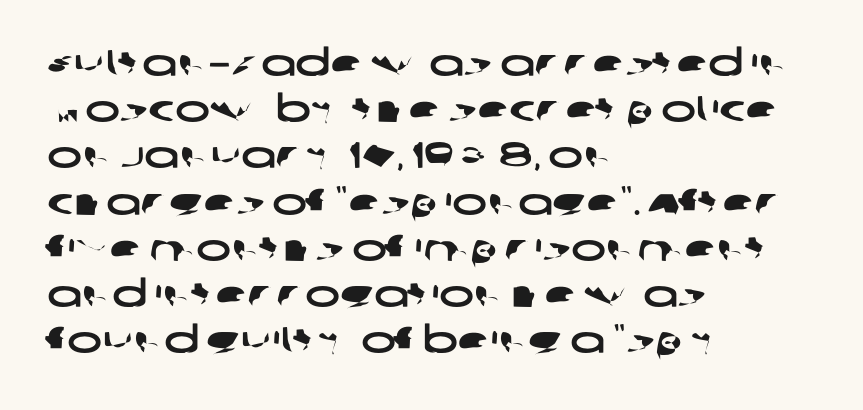
{"serif": "no", "width": "wide", "stroke_contrast": "low", "x_height": "large", "monospaced": "no", "underline": "no", "align": "left", "line_spacing": "normal", "line_spacing_ratio": 1.25, "letter_spacing": "normal", "letter_spacing_em": 0.0, "glyph_px": 37}
